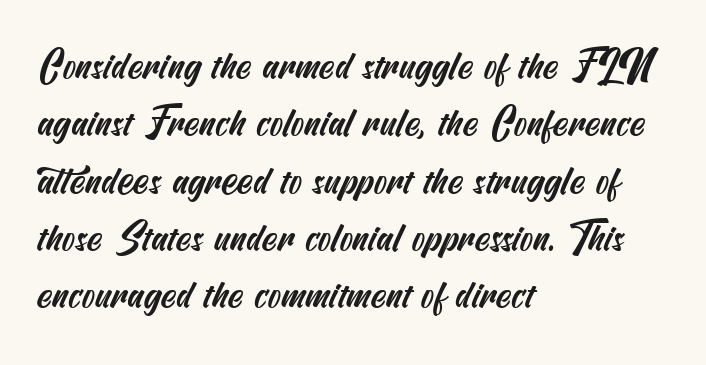
Q: Is the typeface a serif or a sans-serif typeface? A: Sans-serif.
Q: Is the text underlined? A: No.
Q: How is the paragraph aligned? A: Left-aligned.
Q: Is the spacing between letters normal or unusually wide? A: Normal.
Q: Is the spacing between lines tight, normal or loose? A: Normal.
Q: Width (condensed, normal, or wide)? A: Condensed.
Q: Stroke contrast? A: Medium.
Q: x-height? A: Small.
